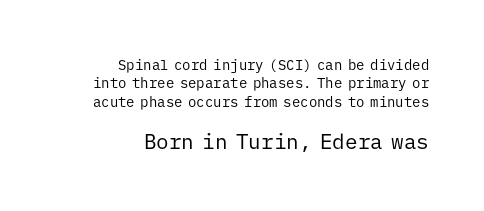
Reading down the column, the eye jumps a familiar distance to each next line. Bigger letters appear in the bottom chunk; the top chunk is reduced. The paragraph has a hard right edge and a soft left edge. There is no visible air inserted between adjacent glyphs. Ink coverage per letter is moderate at most. The string is rendered with underlining switched off.
